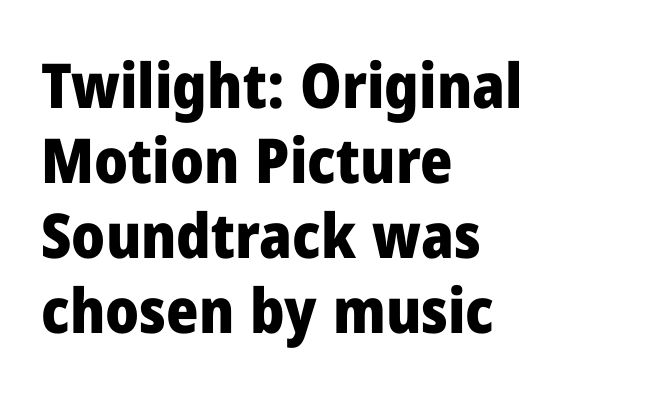
The image shows 62 px heavy sans-serif type, upright; set left-aligned, line spacing 1.21x, normal letter spacing, not underlined; low stroke contrast and a medium x-height.
